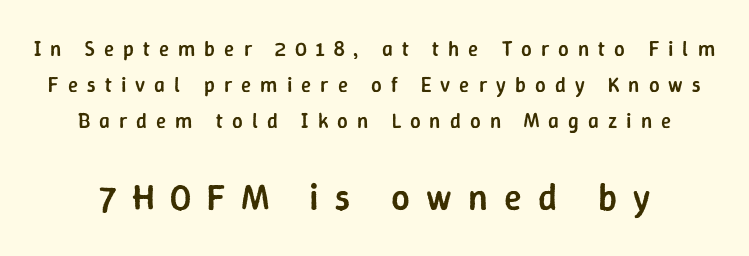
{"serif": "no", "italic": "no", "bold": "semi", "weight": "semibold", "width": "normal", "stroke_contrast": "low", "x_height": "medium", "monospaced": "no", "underline": "no", "line_spacing_ratio": 1.72, "letter_spacing": "wide", "letter_spacing_em": 0.43, "larger_block": "second", "size_ratio": 1.76, "glyph_px": 37}
